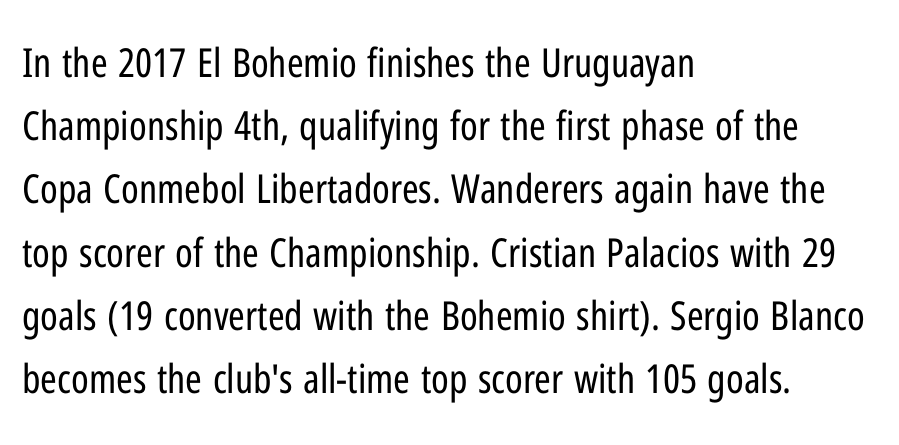
Q: Is the text bold? A: No.
Q: Is the text italic (slanted)? A: No, it is upright.
Q: Is the typeface a serif or a sans-serif typeface? A: Sans-serif.
Q: Is the text underlined? A: No.
Q: How is the paragraph aligned? A: Left-aligned.
Q: Is the spacing between letters normal or unusually wide? A: Normal.
Q: Is the spacing between lines tight, normal or loose? A: Normal.
Q: Width (condensed, normal, or wide)? A: Condensed.
Q: Stroke contrast? A: Low.
Q: x-height? A: Medium.
Q: Monospaced? A: No.
